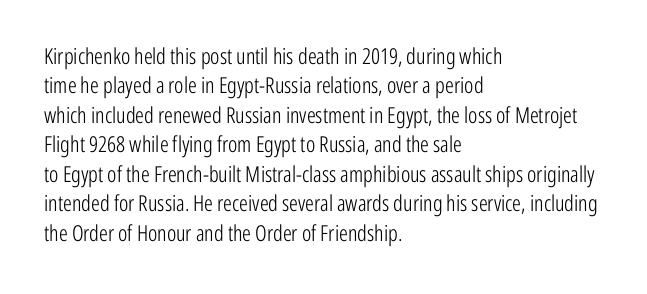
Bare-footed words on every line. Every stem runs plumb, perpendicular to the baseline. The typesetting does not lean heavy: it is not bold. Tracking value appears to be zero — textbook default spacing. The vertical gap from one line to the next is medium.
